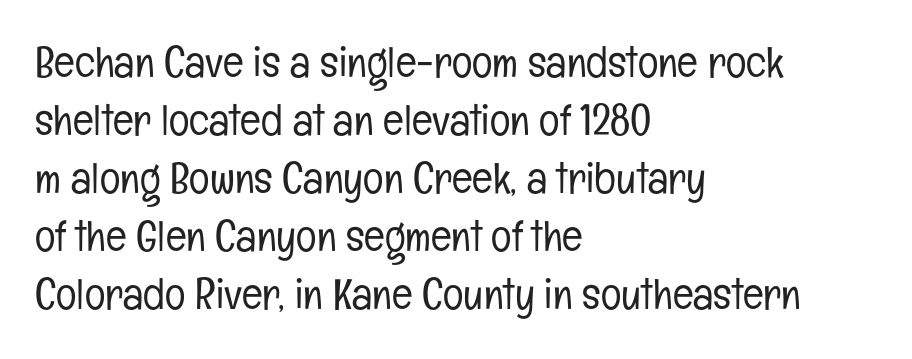
One-word summary of the alignment: left. In terms of posture, this sample is upright. Is this a heavy cut? Hardly; it is regular or lighter. Quick note: underline off.
